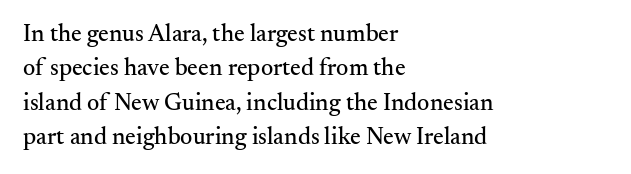
Q: Is the text italic (slanted)? A: No, it is upright.
Q: Is the text underlined? A: No.
Q: How is the paragraph aligned? A: Left-aligned.
Q: Is the spacing between letters normal or unusually wide? A: Normal.
Q: Is the spacing between lines tight, normal or loose? A: Normal.
